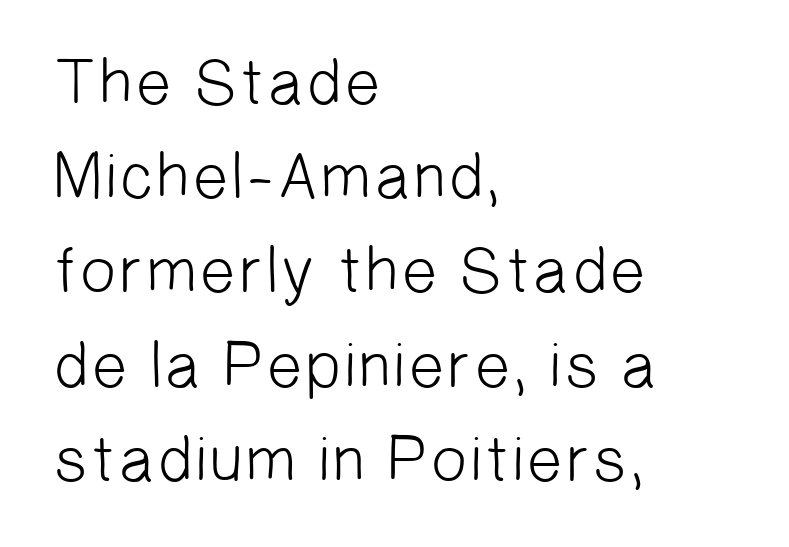
In CSS terms this would be text-align: left. A typesetter would label this face a sans. Unbolded letterforms with no extra heft. Honestly, the row spacing looks completely unremarkable.
